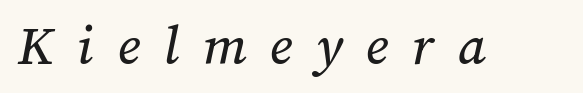
Just letters on the line, the space beneath them empty. This sample has the flowing, uneven cadence of proportional lettering. Loose tracking; the words dissolve into strings of separated letters.
